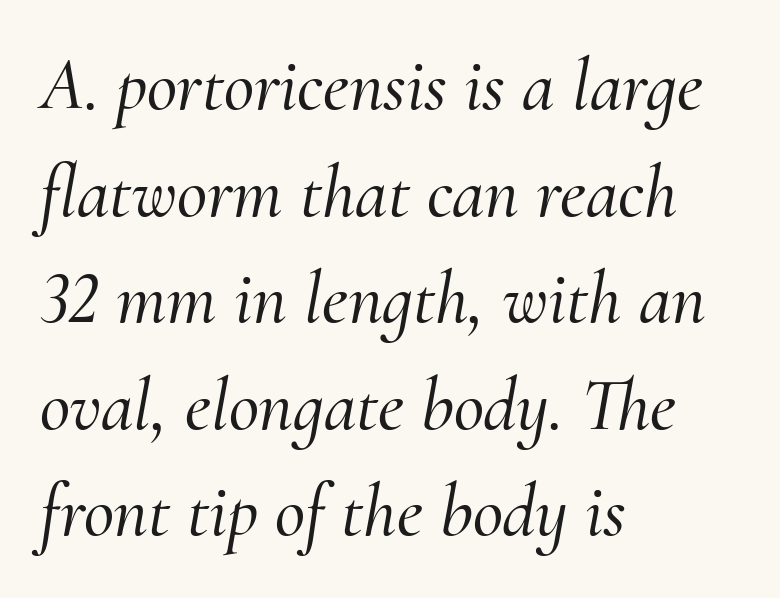
The image shows 74 px serif type, italic (leaning right); set left-aligned, normal line spacing (1.44x), normal letter spacing, not underlined; medium stroke contrast and a small x-height.
